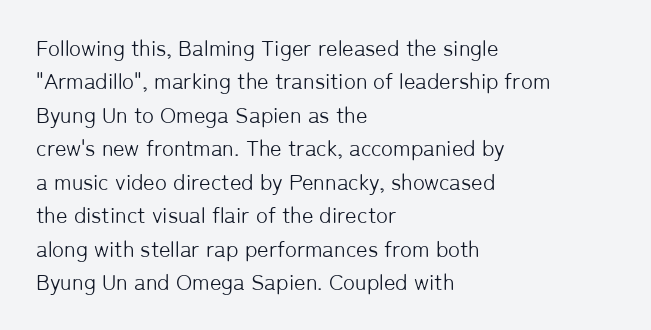
{"italic": "no", "bold": "no", "underline": "no", "align": "left", "line_spacing": "normal", "line_spacing_ratio": 1.52, "letter_spacing": "normal", "letter_spacing_em": 0.0, "glyph_px": 22}
